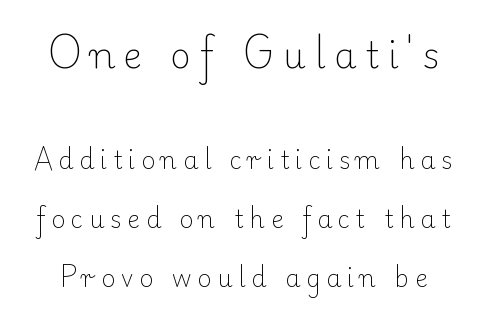
The image shows 36 px light serif type, upright; set loose line spacing (2.46x), unusually wide letter spacing (+0.24 em), not underlined; the first (top) block is 1.5x larger; low stroke contrast and a small x-height.
